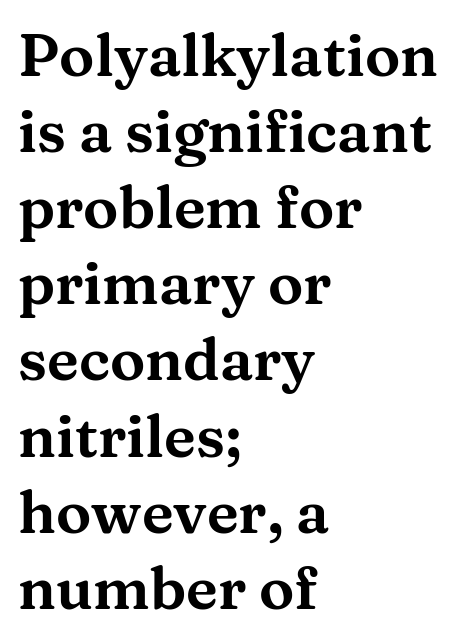
Q: Is the text italic (slanted)? A: No, it is upright.
Q: Is the typeface a serif or a sans-serif typeface? A: Serif.
Q: Is the text underlined? A: No.
Q: How is the paragraph aligned? A: Left-aligned.
Q: Is the spacing between letters normal or unusually wide? A: Normal.
Q: Is the spacing between lines tight, normal or loose? A: Normal.
Q: Width (condensed, normal, or wide)? A: Wide.
Q: Stroke contrast? A: Medium.
Q: x-height? A: Medium.
Q: Monospaced? A: No.
